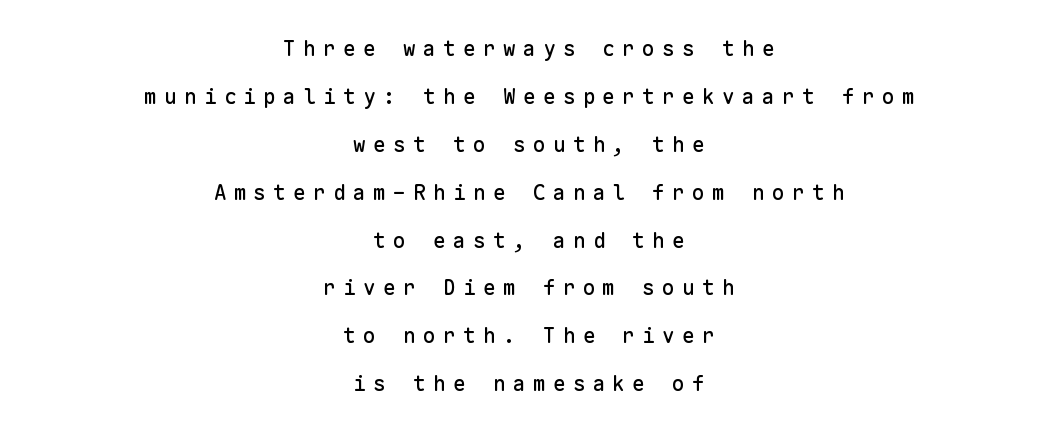
{"italic": "no", "underline": "no", "align": "center", "line_spacing": "loose", "line_spacing_ratio": 2.28, "letter_spacing": "wide", "letter_spacing_em": 0.35, "glyph_px": 21}
